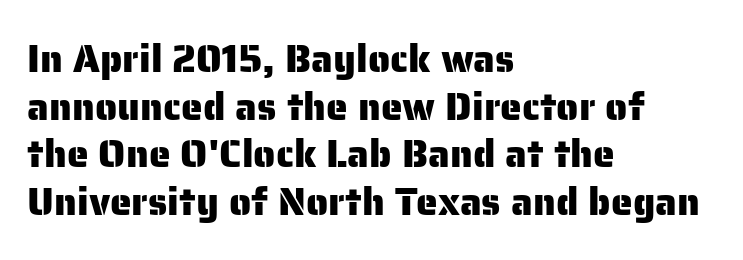
Words appear dense and cohesive because spacing is normal. Rule under the text: the space is simply empty. A typesetter would label this face a sans. Characters remain perfectly vertical along every line. The letters advance in unequal steps, a hallmark of proportional type. The lines are quadded left.
